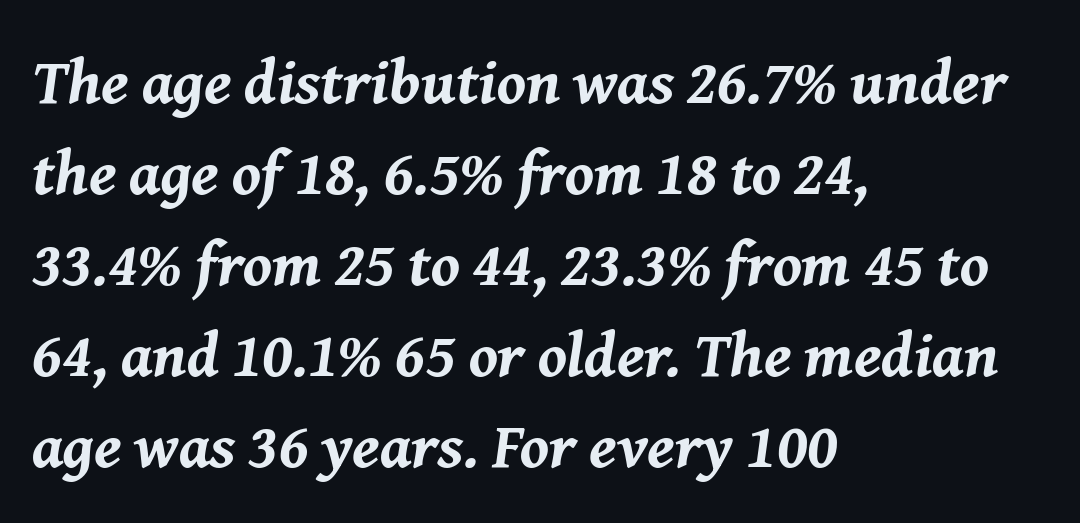
The lines sit at an ordinary, default distance from one another. You'd pick this weight for a headline — it's a proper bold. Tall strokes in this sample are angled rather than plumb. A typesetter would call this zero additional tracking.
